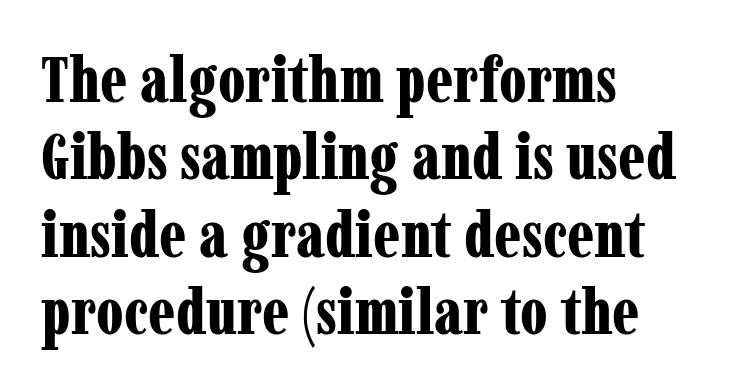
{"serif": "yes", "italic": "no", "bold": "yes", "weight": "bold", "width": "condensed", "stroke_contrast": "low", "x_height": "medium", "monospaced": "no", "underline": "no", "align": "left", "line_spacing_ratio": 1.21, "letter_spacing": "normal", "letter_spacing_em": 0.0, "glyph_px": 64}
